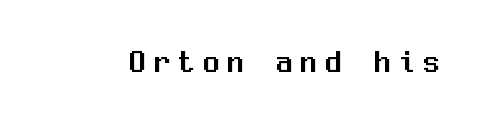
Q: Is the text italic (slanted)? A: No, it is upright.
Q: Is the typeface a serif or a sans-serif typeface? A: Sans-serif.
Q: Is the text underlined? A: No.
Q: Is the spacing between letters normal or unusually wide? A: Unusually wide.
Q: Width (condensed, normal, or wide)? A: Normal.
Q: Stroke contrast? A: Medium.
Q: x-height? A: Medium.
Q: Monospaced? A: Yes.
